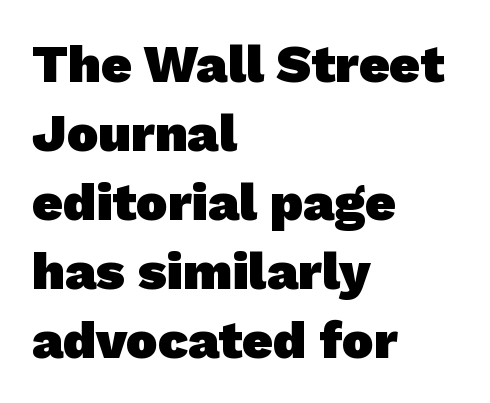
{"serif": "no", "bold": "yes", "weight": "heavy", "width": "normal", "stroke_contrast": "low", "x_height": "medium", "monospaced": "no", "underline": "no", "align": "left", "line_spacing": "normal", "line_spacing_ratio": 1.3, "letter_spacing": "normal", "letter_spacing_em": 0.0, "glyph_px": 53}
